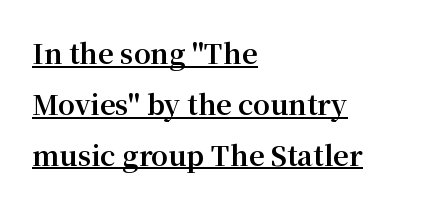
The lettering holds an erect, upright posture throughout. The line texture is even and compact thanks to regular tracking. Horizontal alignment here is leftward, the default for most running prose. Stroke thickness is high; the sample reads as a true bold. Looks like someone drew a line under every word here.
